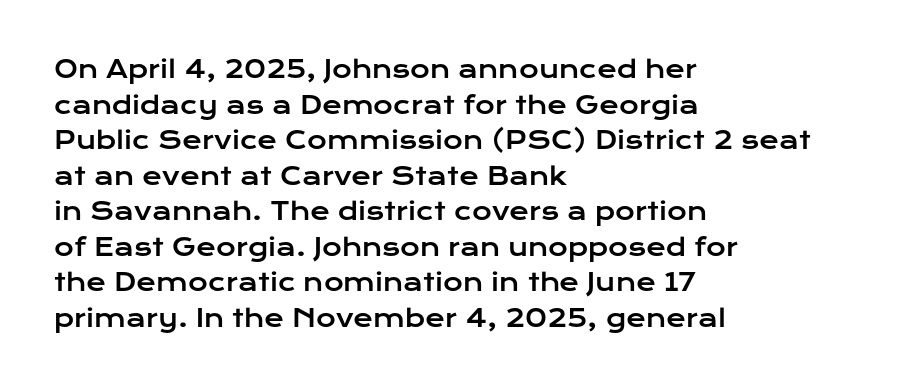
Q: Is the text italic (slanted)? A: No, it is upright.
Q: Is the text underlined? A: No.
Q: How is the paragraph aligned? A: Left-aligned.
Q: Is the spacing between letters normal or unusually wide? A: Normal.
Q: Is the spacing between lines tight, normal or loose? A: Normal.
